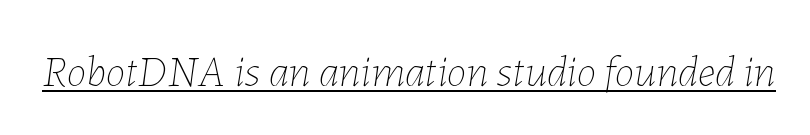
The image shows 44 px thin type, italic (leaning right); set normal letter spacing, underlined; low stroke contrast and a medium x-height.
